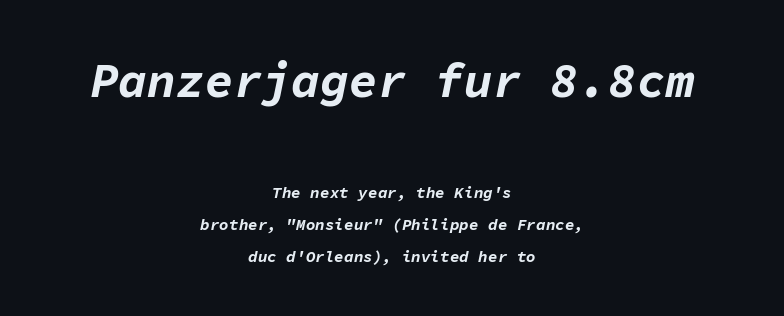
{"italic": "yes", "lean": "right", "slant_degrees": 11, "bold": "yes", "weight": "bold", "width": "normal", "stroke_contrast": "low", "x_height": "medium", "monospaced": "yes", "underline": "no", "align": "center", "line_spacing": "loose", "line_spacing_ratio": 1.98, "letter_spacing": "normal", "letter_spacing_em": 0.0, "larger_block": "first", "size_ratio": 3.0, "glyph_px": 48}
